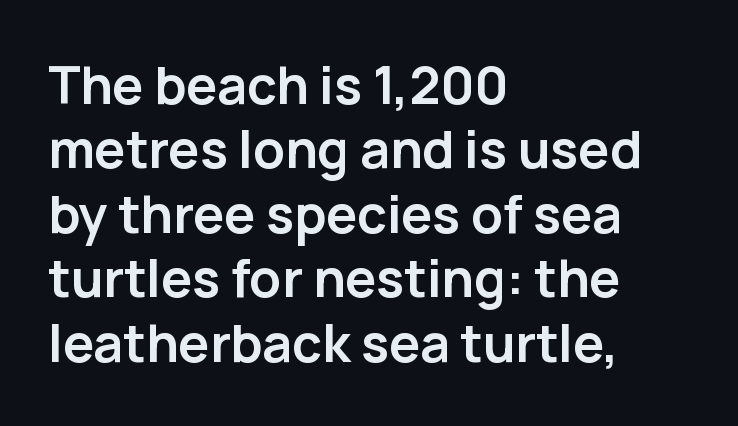
Q: Is the text bold? A: Yes.
Q: Is the text italic (slanted)? A: No, it is upright.
Q: Is the typeface a serif or a sans-serif typeface? A: Sans-serif.
Q: Is the text underlined? A: No.
Q: How is the paragraph aligned? A: Left-aligned.
Q: Is the spacing between letters normal or unusually wide? A: Normal.
Q: Width (condensed, normal, or wide)? A: Normal.
Q: Stroke contrast? A: Low.
Q: x-height? A: Medium.
Q: Monospaced? A: No.
